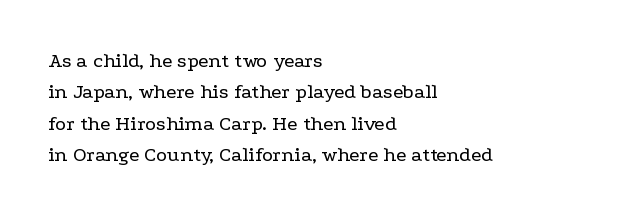
The image shows 21 px text type, upright; set left-aligned, normal line spacing (1.49x), normal letter spacing, not underlined.
